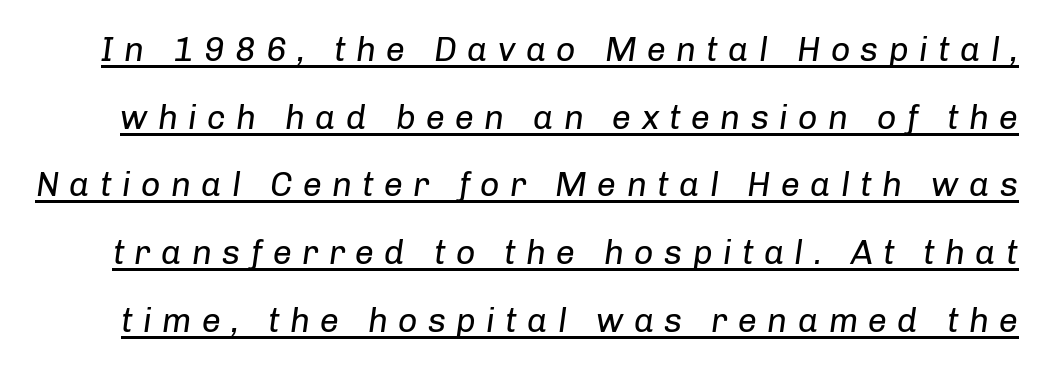
The image shows 34 px regular-weight type, italic (leaning right); set loose line spacing (1.99x), unusually wide letter spacing (+0.3 em), underlined; low stroke contrast and a medium x-height.
